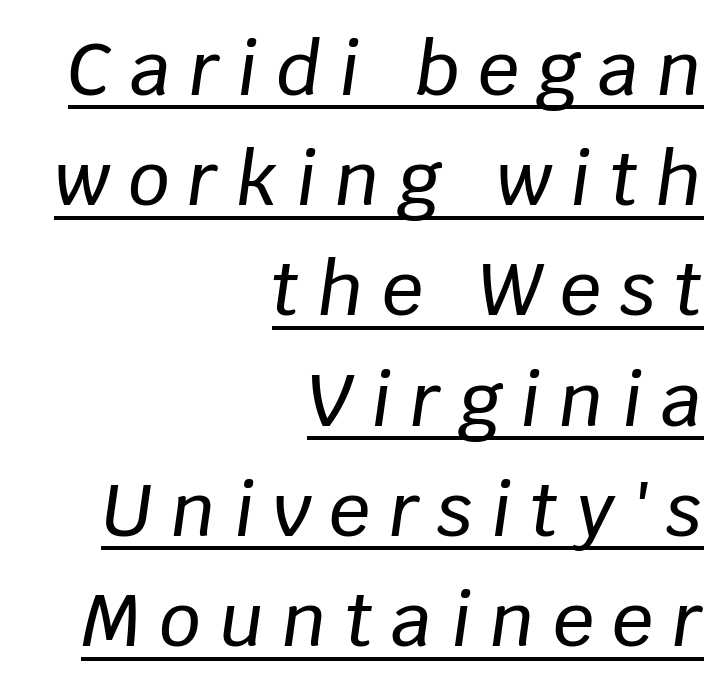
Q: Is the text italic (slanted)? A: Yes, it leans right by about 8 degrees.
Q: Is the text underlined? A: Yes.
Q: How is the paragraph aligned? A: Right-aligned.
Q: Is the spacing between letters normal or unusually wide? A: Unusually wide.
Q: Is the spacing between lines tight, normal or loose? A: Normal.
Q: Width (condensed, normal, or wide)? A: Normal.
Q: Stroke contrast? A: Low.
Q: x-height? A: Large.
Q: Monospaced? A: No.
